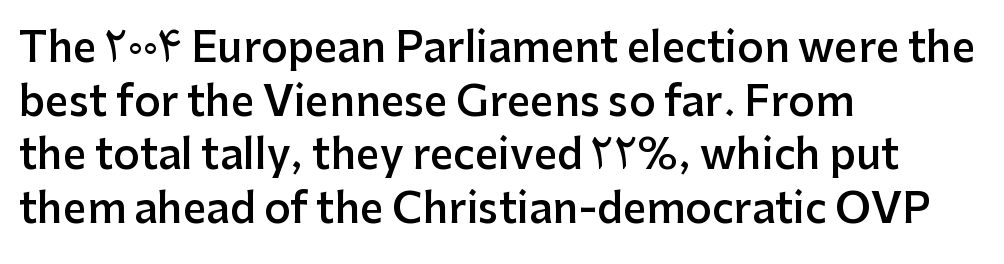
{"serif": "no", "italic": "no", "bold": "semi", "weight": "semibold", "width": "normal", "stroke_contrast": "low", "x_height": "medium", "monospaced": "no", "underline": "no", "align": "left", "line_spacing": "normal", "line_spacing_ratio": 1.31, "letter_spacing": "normal", "letter_spacing_em": 0.0, "glyph_px": 41}
